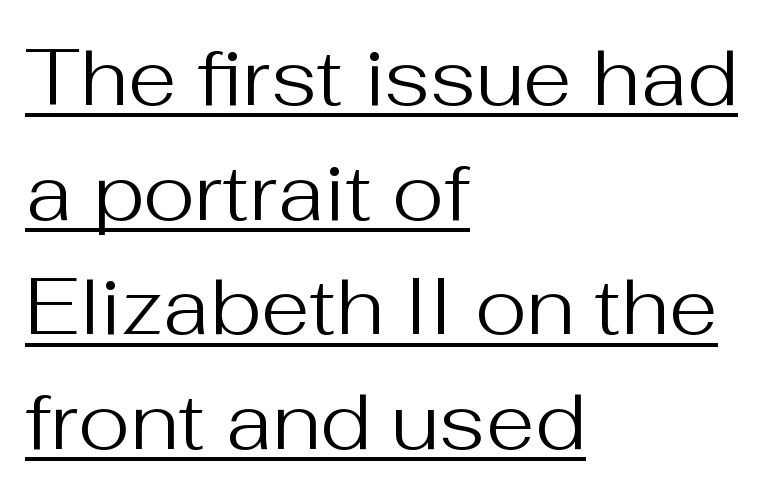
{"serif": "no", "italic": "no", "bold": "no", "weight": "regular", "width": "normal", "stroke_contrast": "medium", "x_height": "medium", "monospaced": "no", "underline": "yes", "align": "left", "line_spacing": "normal", "line_spacing_ratio": 1.45, "letter_spacing": "normal", "letter_spacing_em": 0.0, "glyph_px": 79}
